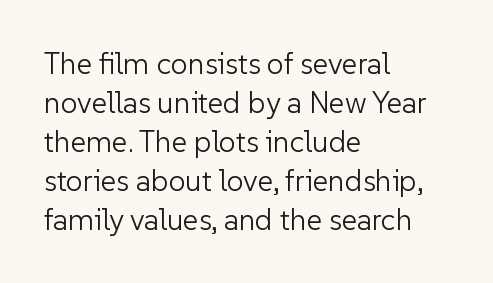
Casual observation: everything's shoved over to the left. The strip under each line holds only bare page. The rendering uses natural spacing where letterforms have individual widths. The line texture is even and compact thanks to regular tracking. Summary of vertical rhythm: regular, with standard interline spacing.
